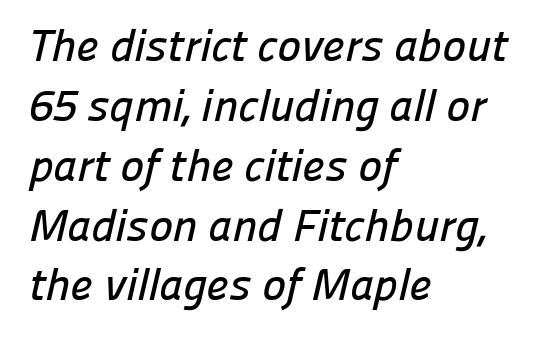
Q: Is the typeface a serif or a sans-serif typeface? A: Sans-serif.
Q: Is the text underlined? A: No.
Q: How is the paragraph aligned? A: Left-aligned.
Q: Is the spacing between letters normal or unusually wide? A: Normal.
Q: Is the spacing between lines tight, normal or loose? A: Normal.
Q: Width (condensed, normal, or wide)? A: Normal.
Q: Stroke contrast? A: Low.
Q: x-height? A: Medium.
Q: Monospaced? A: No.
